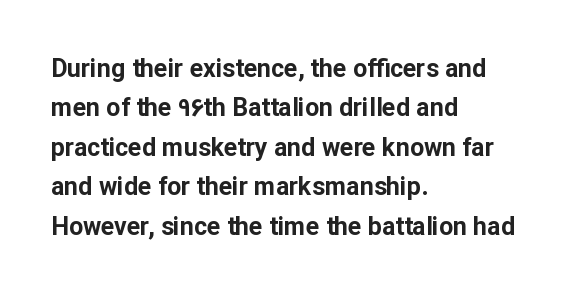
{"italic": "no", "bold": "yes", "underline": "no", "align": "left", "line_spacing": "normal", "line_spacing_ratio": 1.58, "letter_spacing": "normal", "letter_spacing_em": 0.0, "glyph_px": 25}
